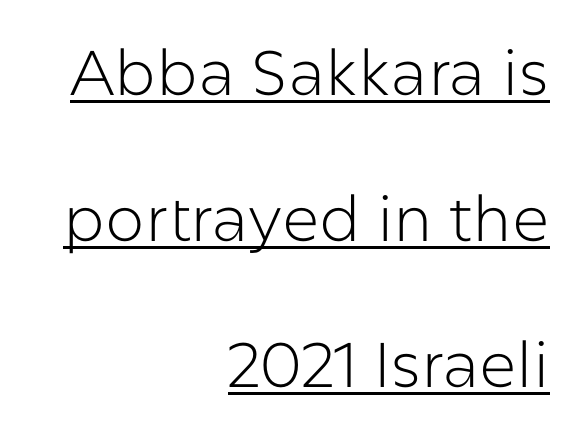
Q: Is the text bold? A: No.
Q: Is the text italic (slanted)? A: No, it is upright.
Q: Is the typeface a serif or a sans-serif typeface? A: Sans-serif.
Q: Is the text underlined? A: Yes.
Q: How is the paragraph aligned? A: Right-aligned.
Q: Is the spacing between letters normal or unusually wide? A: Normal.
Q: Is the spacing between lines tight, normal or loose? A: Loose.
Q: Width (condensed, normal, or wide)? A: Normal.
Q: Stroke contrast? A: Low.
Q: x-height? A: Medium.
Q: Monospaced? A: No.
